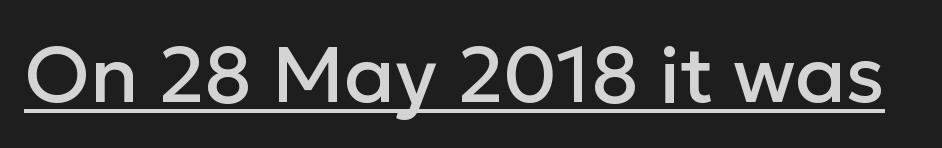
{"serif": "no", "italic": "no", "width": "normal", "stroke_contrast": "low", "x_height": "medium", "monospaced": "no", "underline": "yes", "letter_spacing": "normal", "letter_spacing_em": 0.0, "glyph_px": 79}
